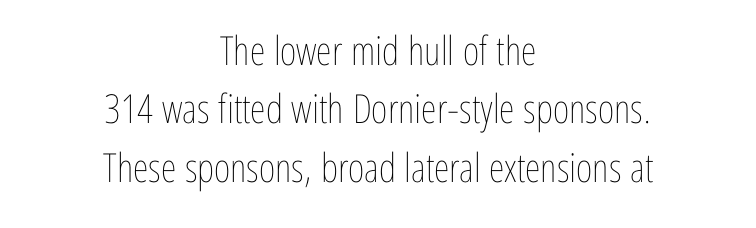
Q: Is the text bold? A: No.
Q: Is the text italic (slanted)? A: No, it is upright.
Q: Is the text underlined? A: No.
Q: How is the paragraph aligned? A: Centered.
Q: Is the spacing between letters normal or unusually wide? A: Normal.
Q: Is the spacing between lines tight, normal or loose? A: Normal.
Q: Width (condensed, normal, or wide)? A: Condensed.
Q: Stroke contrast? A: Low.
Q: x-height? A: Medium.
Q: Monospaced? A: No.
